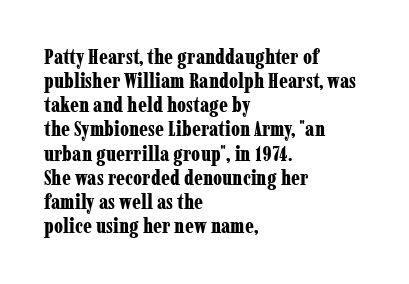
The lines are quadded left. Underlining? Definitely not there. Default kerning and tracking; the words read as compact shapes. Every stem runs plumb, perpendicular to the baseline. This is heavy type, rendered in bold. In terms of leading, this rendering errs on the cramped side.
